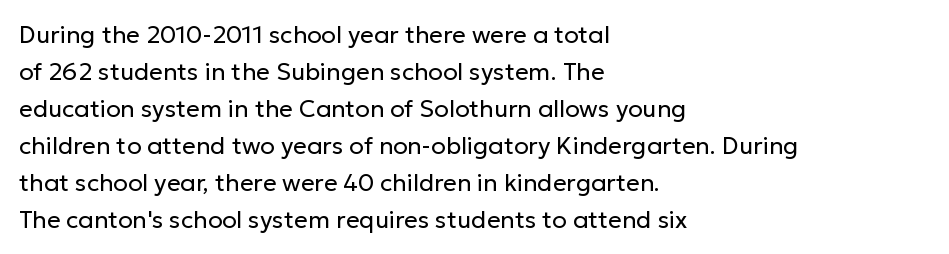
Q: Is the text bold? A: No.
Q: Is the text italic (slanted)? A: No, it is upright.
Q: Is the text underlined? A: No.
Q: How is the paragraph aligned? A: Left-aligned.
Q: Is the spacing between letters normal or unusually wide? A: Normal.
Q: Is the spacing between lines tight, normal or loose? A: Normal.
